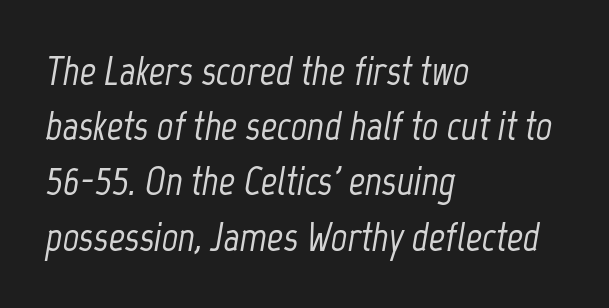
The image shows 40 px condensed type, italic (leaning right); set left-aligned, normal line spacing (1.38x), normal letter spacing, not underlined; low stroke contrast and a medium x-height.
